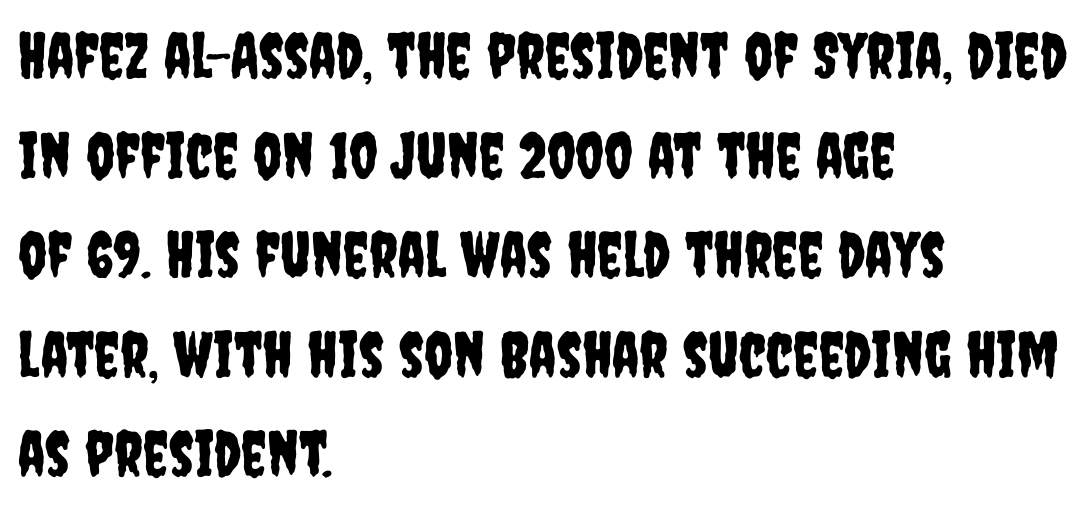
In terms of posture, this sample is upright. The rows are spaced the way most documents space them. Look at the bottom of the vertical strokes: they stop flat, with no serifs. You could call the tracking neutral — neither tight nor loose. You could not count columns in this text — the font is proportionally spaced. Has an underline been added? It has not.
